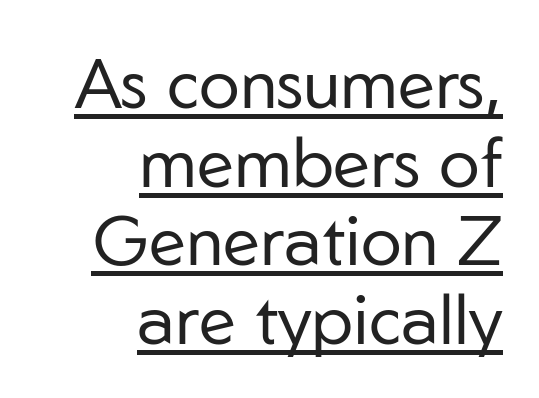
The image shows 69 px regular-weight sans-serif type, upright; set right-aligned, tight line spacing (1.14x), normal letter spacing, underlined; low stroke contrast and a medium x-height.
